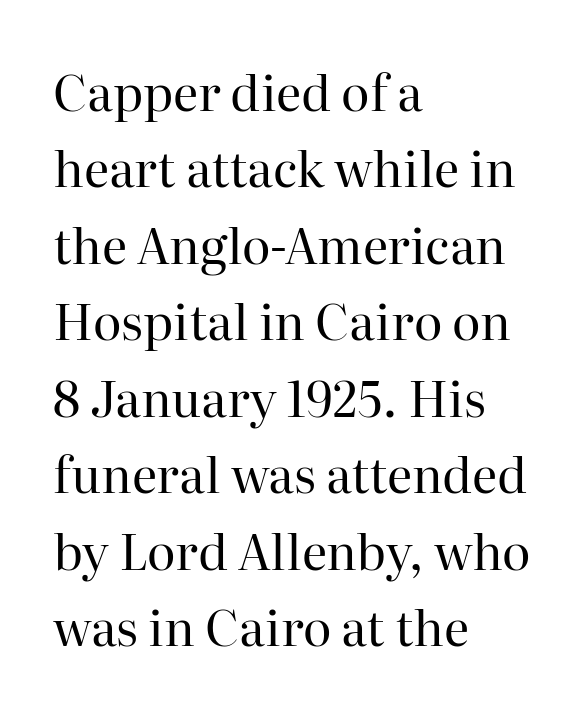
The image shows 49 px regular-weight serif type, upright; set left-aligned, normal line spacing (1.56x), normal letter spacing, not underlined; high stroke contrast and a medium x-height.
